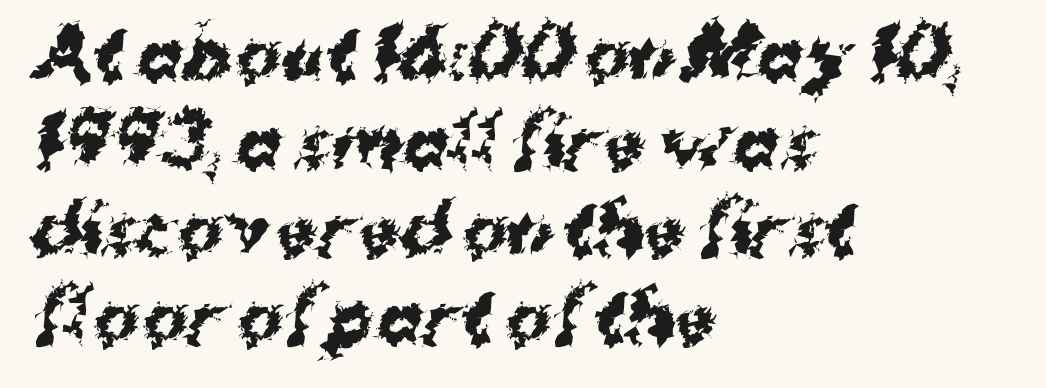
Q: Is the text bold? A: Yes.
Q: Is the typeface a serif or a sans-serif typeface? A: Sans-serif.
Q: Is the text underlined? A: No.
Q: How is the paragraph aligned? A: Left-aligned.
Q: Is the spacing between letters normal or unusually wide? A: Normal.
Q: Is the spacing between lines tight, normal or loose? A: Normal.
Q: Width (condensed, normal, or wide)? A: Normal.
Q: Stroke contrast? A: Medium.
Q: x-height? A: Medium.
Q: Monospaced? A: No.
